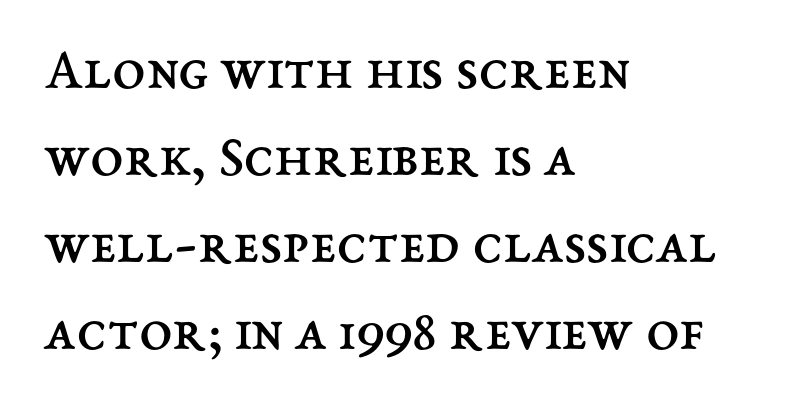
Underlining? Definitely not there. Every stem runs plumb, perpendicular to the baseline. Each letter keeps its own natural width here, so spacing adapts to shape. The setting favours the left margin, as ordinary paragraphs usually do.
